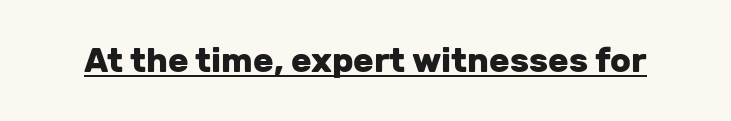
The tracking reads as untouched default to a designer's eye. This sample uses a sans-serif face. The font is running at its bold setting. Each letter keeps its own natural width here, so spacing adapts to shape.
